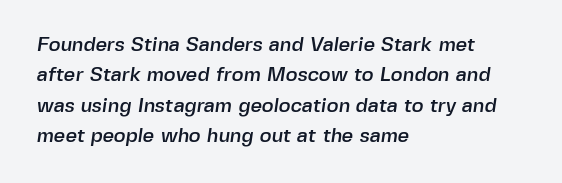
The image shows 20 px text type; set left-aligned, normal line spacing (1.52x), normal letter spacing, not underlined.
